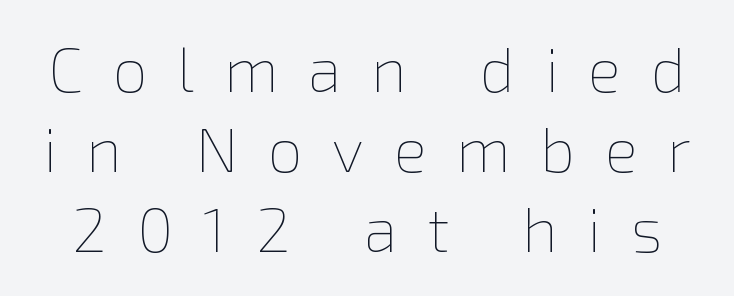
No word sits above an underline. The gaps between neighbouring characters are conspicuously large. These lines sit exactly where default settings would place them. No letter is thick-stroked: the sample isn't bold.
